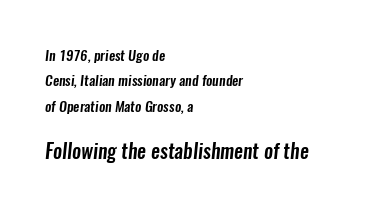
The image shows 20 px text type; set left-aligned, line spacing 1.81x, normal letter spacing, not underlined; the second (bottom) block is 1.43x larger.
